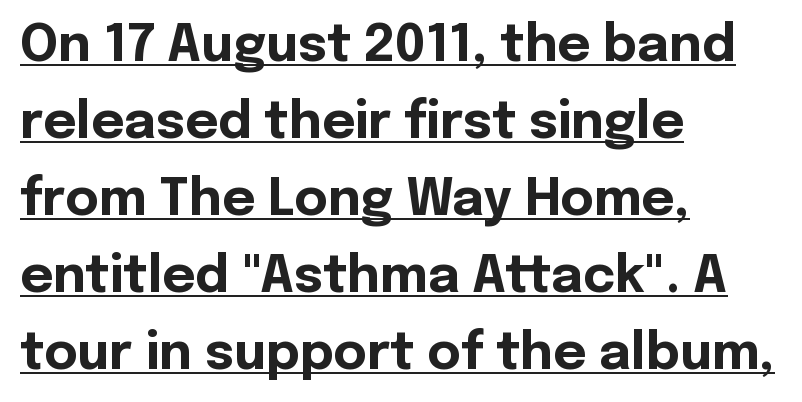
This rendering leaves character spacing at its baseline value. This sample has the flowing, uneven cadence of proportional lettering. Each line of the rendering has a horizontal stroke beneath the glyphs. Plenty of ink on the page — the face is bold. How would I describe the line gaps? Plain and ordinary.
